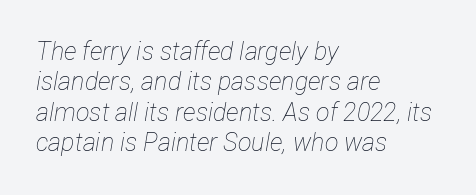
{"italic": "yes", "lean": "right", "slant_degrees": 12, "bold": "no", "underline": "no", "align": "left", "line_spacing_ratio": 1.22, "letter_spacing": "normal", "letter_spacing_em": 0.0, "glyph_px": 25}
